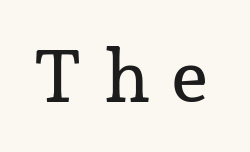
Serifs: yes, visible at the terminals of the letterforms. This sample uses expanded letter spacing, leaving extra air between glyphs. Looks like regular typesetting: each glyph gets only the width it needs. Quick note: underline off. Ordinary non-slanted type is in use.
